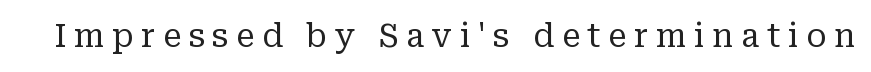
Q: Is the text bold? A: No.
Q: Is the text italic (slanted)? A: No, it is upright.
Q: Is the typeface a serif or a sans-serif typeface? A: Serif.
Q: Is the text underlined? A: No.
Q: Is the spacing between letters normal or unusually wide? A: Unusually wide.
Q: Width (condensed, normal, or wide)? A: Normal.
Q: Stroke contrast? A: Low.
Q: x-height? A: Medium.
Q: Monospaced? A: No.
